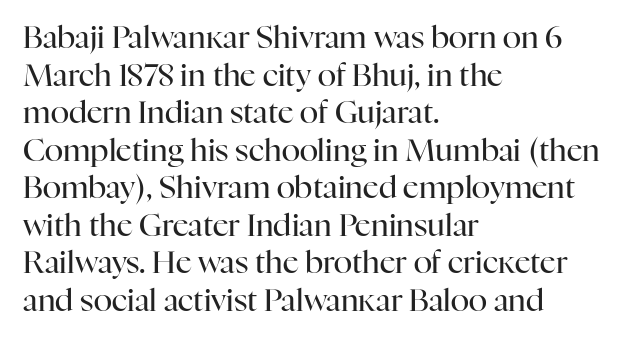
I'd call this a serif setting — the letters wear small feet. Is the type heavy? It reads as light-to-regular instead. Varying glyph widths throughout — classic text-font behaviour. Teacher's note: observe the even left margin — that is flush-left alignment.
